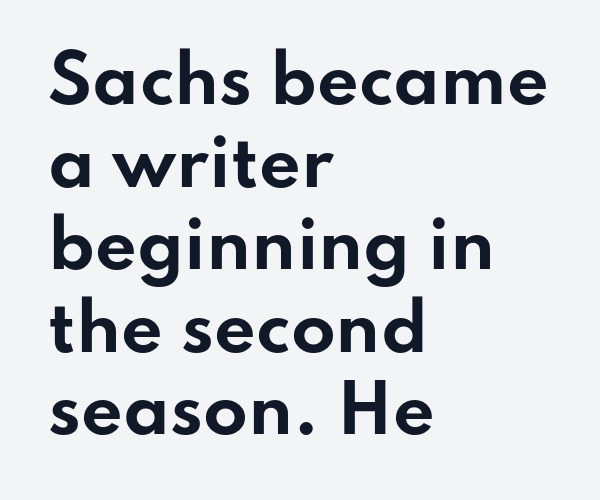
Q: Is the text bold? A: Yes.
Q: Is the text italic (slanted)? A: No, it is upright.
Q: Is the typeface a serif or a sans-serif typeface? A: Sans-serif.
Q: Is the text underlined? A: No.
Q: How is the paragraph aligned? A: Left-aligned.
Q: Is the spacing between letters normal or unusually wide? A: Normal.
Q: Is the spacing between lines tight, normal or loose? A: Normal.
Q: Width (condensed, normal, or wide)? A: Wide.
Q: Stroke contrast? A: Low.
Q: x-height? A: Small.
Q: Monospaced? A: No.
